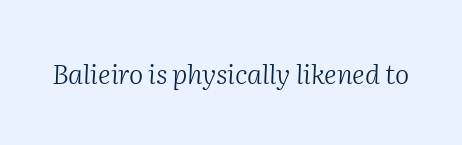
Q: Is the text bold? A: No.
Q: Is the text italic (slanted)? A: Yes, it leans right by about 2 degrees.
Q: Is the text underlined? A: No.
Q: Is the spacing between letters normal or unusually wide? A: Normal.
